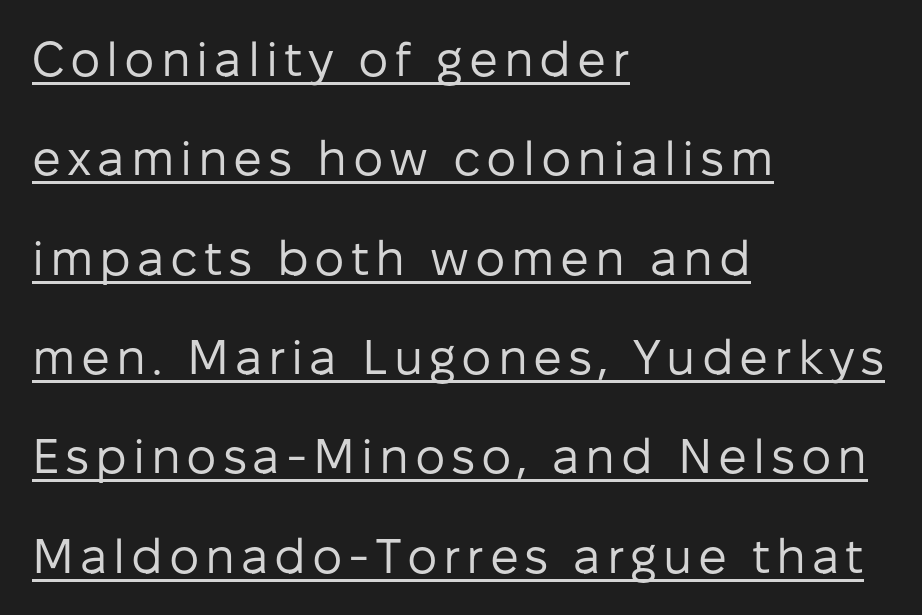
Beneath each row of characters lies a ruled line. Ordinary non-slanted type is in use. Proportional: the letters do not fall into vertical columns. Vertical spacing — loose. Vertical stems look standard width or narrower in stroke.
